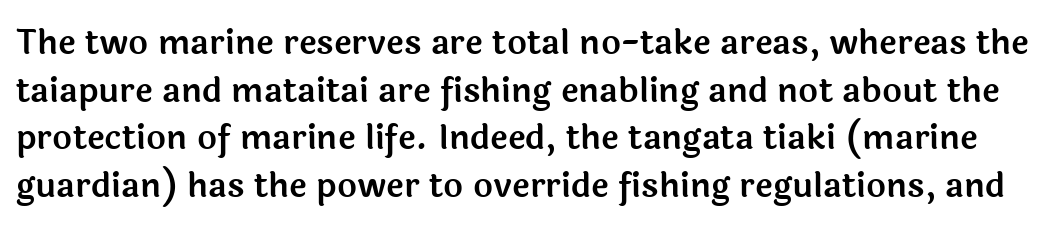
{"serif": "no", "italic": "no", "width": "normal", "x_height": "medium", "monospaced": "no", "underline": "no", "line_spacing": "normal", "line_spacing_ratio": 1.4, "letter_spacing": "normal", "letter_spacing_em": 0.0, "glyph_px": 34}
